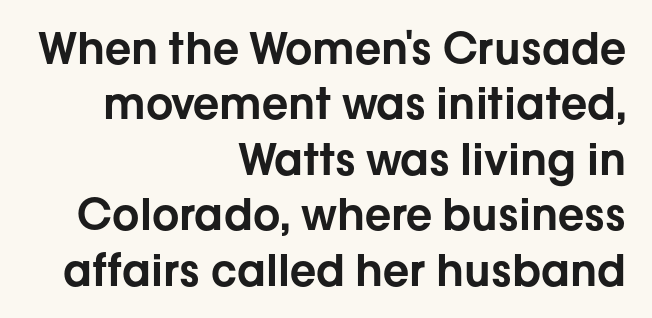
{"serif": "no", "italic": "no", "width": "normal", "stroke_contrast": "low", "x_height": "medium", "monospaced": "no", "underline": "no", "align": "right", "line_spacing": "normal", "line_spacing_ratio": 1.29, "letter_spacing": "normal", "letter_spacing_em": 0.0, "glyph_px": 43}
